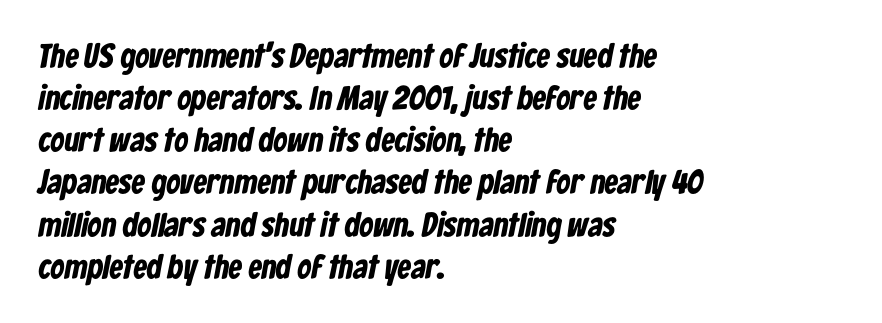
Q: Is the text bold? A: Yes.
Q: Is the typeface a serif or a sans-serif typeface? A: Sans-serif.
Q: Is the text underlined? A: No.
Q: How is the paragraph aligned? A: Left-aligned.
Q: Is the spacing between letters normal or unusually wide? A: Normal.
Q: Width (condensed, normal, or wide)? A: Condensed.
Q: Stroke contrast? A: Low.
Q: x-height? A: Medium.
Q: Monospaced? A: No.
